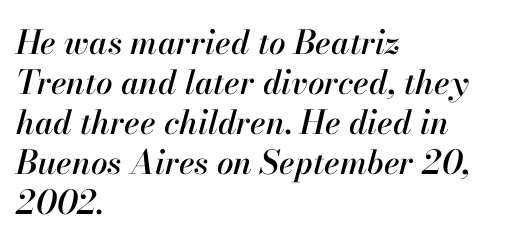
The image shows 33 px text type, italic (leaning right); set left-aligned, line spacing 1.21x, normal letter spacing, not underlined; high stroke contrast and a small x-height.
